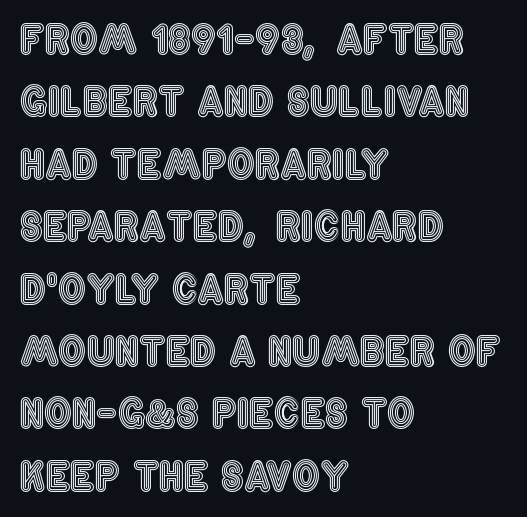
Every character sits straight up, as roman type does. The rag falls on the right side of this text block. The horizontal fit of the characters is conventional and even. Reading down the column, the eye jumps a familiar distance to each next line. Is this a fixed-width face? No — the glyphs have proportional, varying widths. Only glyphs here, with clear space below each row.
